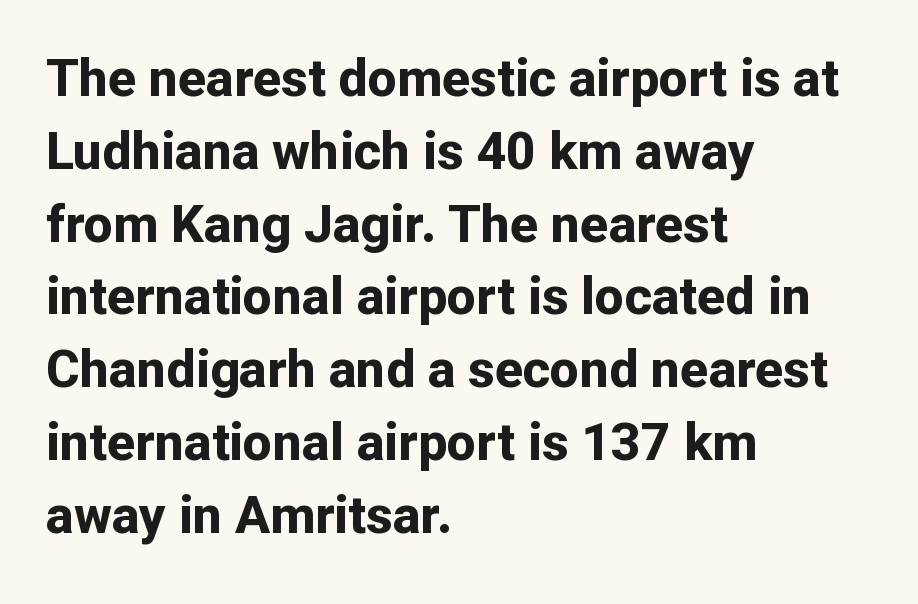
{"serif": "no", "italic": "no", "bold": "yes", "weight": "bold", "width": "normal", "stroke_contrast": "low", "x_height": "medium", "monospaced": "no", "underline": "no", "align": "left", "line_spacing": "normal", "line_spacing_ratio": 1.4, "letter_spacing": "normal", "letter_spacing_em": 0.0, "glyph_px": 52}
